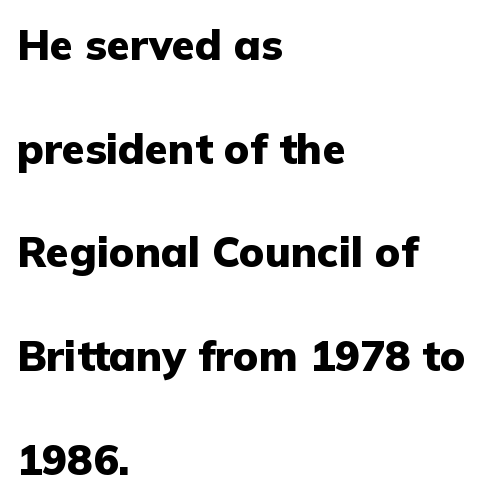
{"serif": "no", "italic": "no", "bold": "yes", "weight": "heavy", "width": "normal", "stroke_contrast": "low", "x_height": "medium", "monospaced": "no", "underline": "no", "align": "left", "line_spacing": "loose", "line_spacing_ratio": 2.47, "letter_spacing": "normal", "letter_spacing_em": 0.0, "glyph_px": 42}
